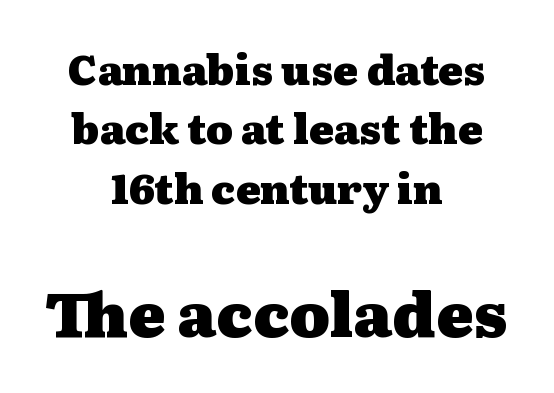
The image shows 62 px heavy, wide serif type, upright; set centered, normal line spacing (1.45x), normal letter spacing, not underlined; the second (bottom) block is 1.51x larger; medium stroke contrast and a medium x-height.
